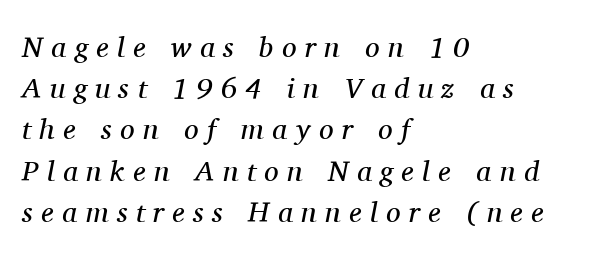
Q: Is the text bold? A: No.
Q: Is the text italic (slanted)? A: Yes, it leans right by about 11 degrees.
Q: Is the typeface a serif or a sans-serif typeface? A: Serif.
Q: Is the text underlined? A: No.
Q: How is the paragraph aligned? A: Left-aligned.
Q: Is the spacing between letters normal or unusually wide? A: Unusually wide.
Q: Is the spacing between lines tight, normal or loose? A: Normal.
Q: Width (condensed, normal, or wide)? A: Normal.
Q: Stroke contrast? A: Medium.
Q: x-height? A: Medium.
Q: Monospaced? A: No.
